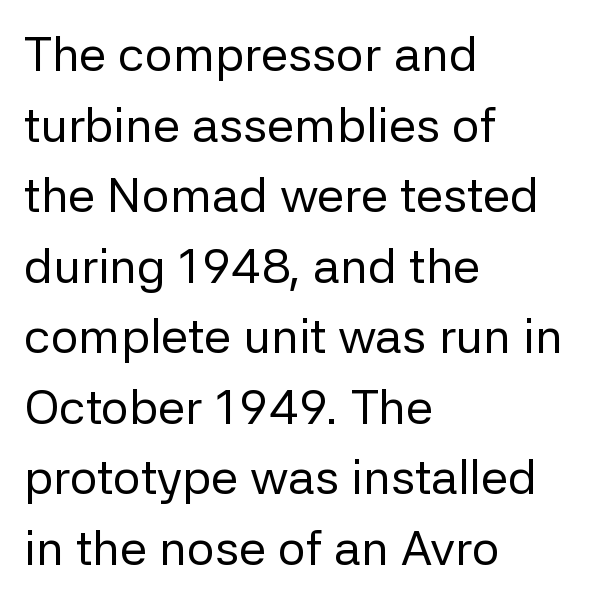
Q: Is the text bold? A: No.
Q: Is the text italic (slanted)? A: No, it is upright.
Q: Is the typeface a serif or a sans-serif typeface? A: Sans-serif.
Q: Is the text underlined? A: No.
Q: How is the paragraph aligned? A: Left-aligned.
Q: Is the spacing between letters normal or unusually wide? A: Normal.
Q: Is the spacing between lines tight, normal or loose? A: Normal.
Q: Width (condensed, normal, or wide)? A: Normal.
Q: Stroke contrast? A: Low.
Q: x-height? A: Medium.
Q: Monospaced? A: No.
